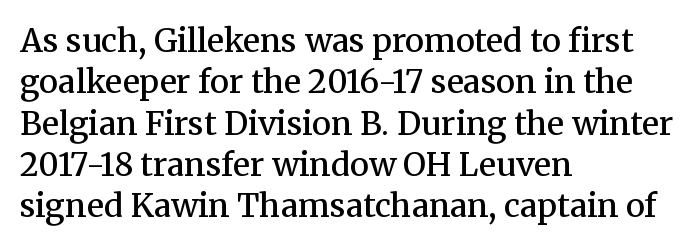
Standard letterfit; no display-style spreading of the glyphs. The foot of each line stays bare and open. These lines were composed using upright roman letters. Leading matches the norm, producing a regular column. Left-aligned paragraph, ragged on the right. Spacing verdict: proportional, widths tailored to each character.
